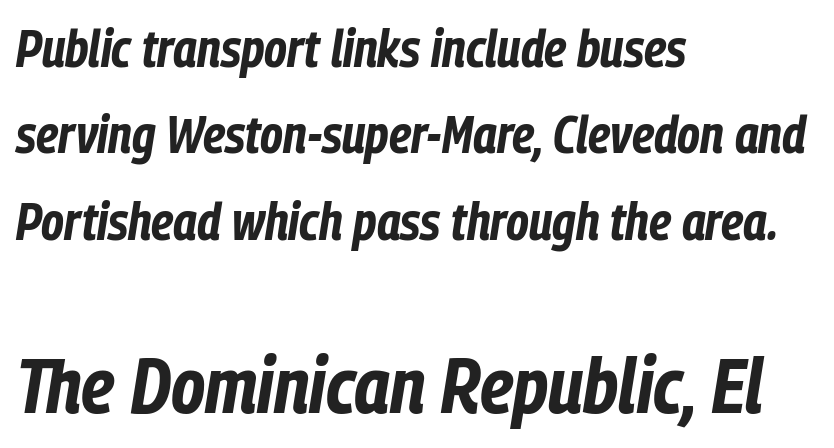
The image shows 78 px bold, condensed type, italic (leaning right); set left-aligned, normal line spacing (1.66x), normal letter spacing, not underlined; the second (bottom) block is 1.5x larger; low stroke contrast and a medium x-height.
